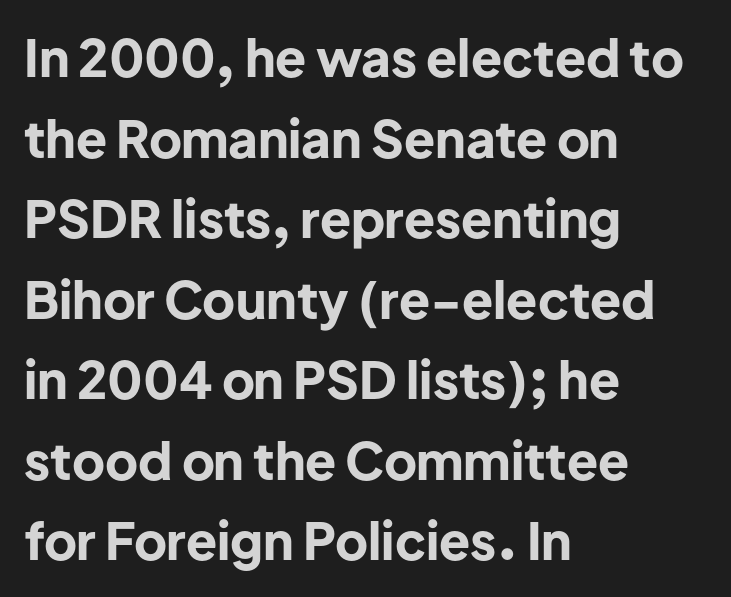
{"serif": "no", "italic": "no", "bold": "yes", "weight": "bold", "width": "normal", "stroke_contrast": "low", "x_height": "medium", "monospaced": "no", "underline": "no", "align": "left", "line_spacing": "normal", "line_spacing_ratio": 1.58, "letter_spacing": "normal", "letter_spacing_em": 0.0, "glyph_px": 51}
